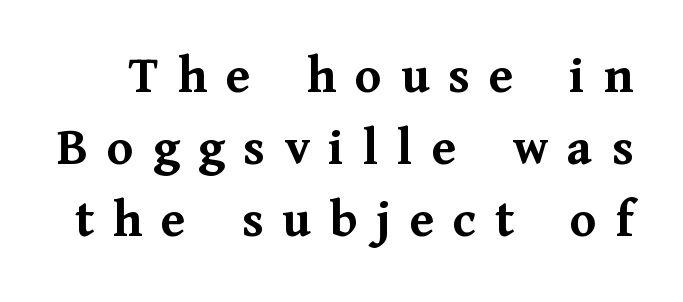
The image shows 53 px semibold serif type, upright; set normal line spacing (1.36x), unusually wide letter spacing (+0.36 em), not underlined; medium stroke contrast and a medium x-height.
